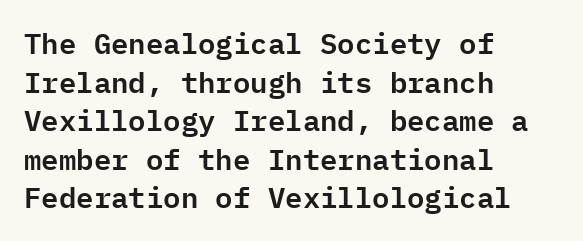
The image shows 29 px sans-serif type, upright, monospaced; set left-aligned, normal line spacing (1.33x), normal letter spacing, not underlined; low stroke contrast and a medium x-height.
